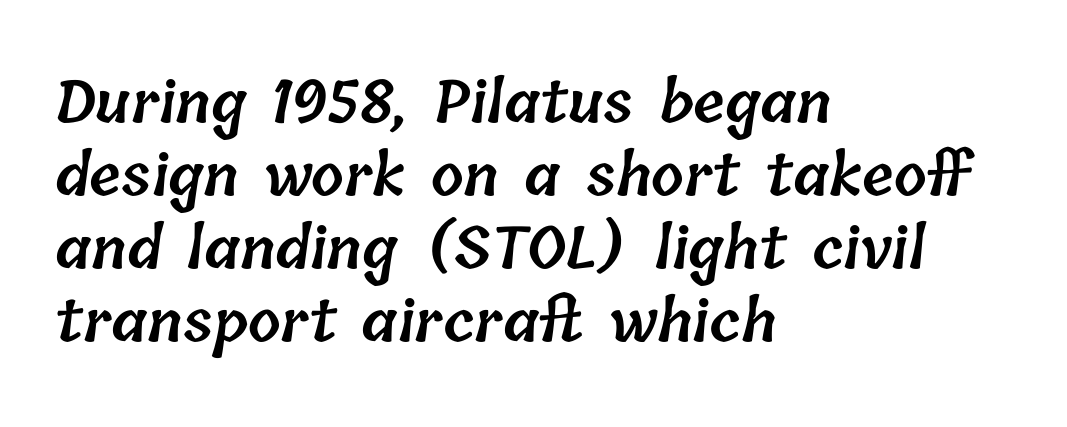
Q: Is the text bold? A: Semi-bold.
Q: Is the text underlined? A: No.
Q: How is the paragraph aligned? A: Left-aligned.
Q: Is the spacing between letters normal or unusually wide? A: Normal.
Q: Is the spacing between lines tight, normal or loose? A: Normal.
Q: Width (condensed, normal, or wide)? A: Normal.
Q: Stroke contrast? A: Low.
Q: x-height? A: Medium.
Q: Monospaced? A: No.
